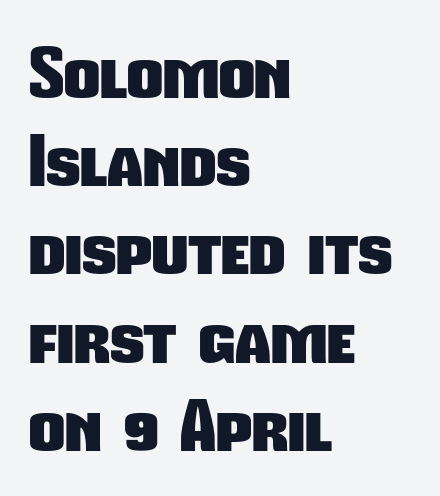
{"serif": "no", "bold": "yes", "weight": "heavy", "width": "condensed", "stroke_contrast": "low", "x_height": "medium", "monospaced": "no", "underline": "no", "align": "left", "line_spacing": "normal", "line_spacing_ratio": 1.26, "letter_spacing": "normal", "letter_spacing_em": 0.0, "glyph_px": 70}
